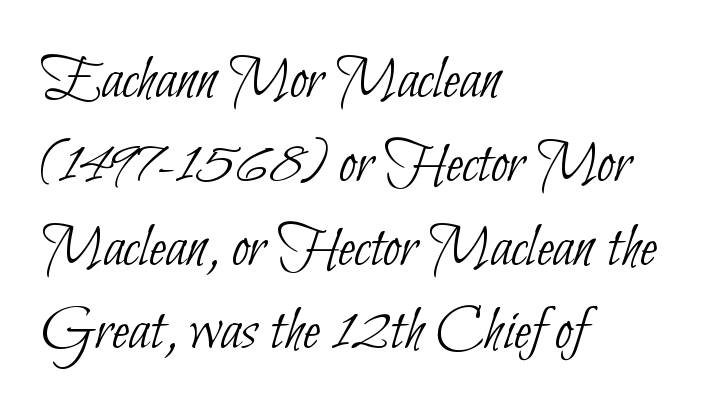
{"serif": "no", "bold": "no", "weight": "thin", "width": "condensed", "stroke_contrast": "low", "x_height": "small", "monospaced": "no", "underline": "no", "align": "left", "line_spacing": "normal", "line_spacing_ratio": 1.33, "letter_spacing": "normal", "letter_spacing_em": 0.0, "glyph_px": 63}
